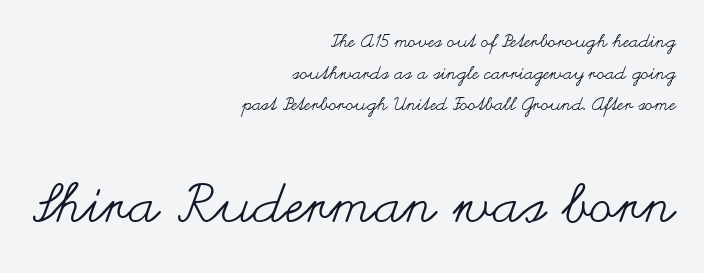
{"bold": "no", "weight": "regular", "width": "wide", "stroke_contrast": "medium", "x_height": "small", "monospaced": "no", "underline": "no", "align": "right", "line_spacing_ratio": 1.76, "letter_spacing": "normal", "letter_spacing_em": 0.0, "larger_block": "second", "size_ratio": 3.0, "glyph_px": 54}
